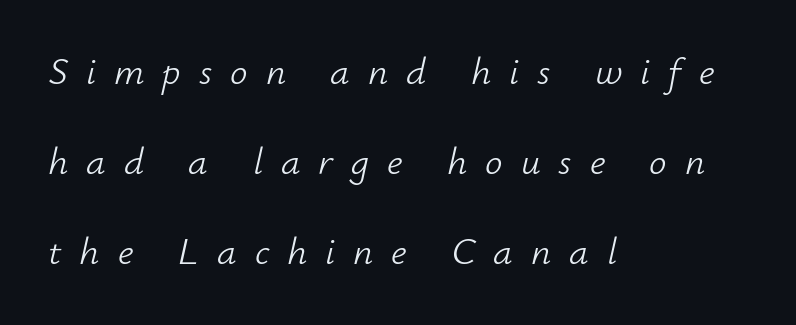
Q: Is the text bold? A: No.
Q: Is the text italic (slanted)? A: Yes, it leans right by about 12 degrees.
Q: Is the text underlined? A: No.
Q: How is the paragraph aligned? A: Left-aligned.
Q: Is the spacing between letters normal or unusually wide? A: Unusually wide.
Q: Is the spacing between lines tight, normal or loose? A: Loose.
Q: Width (condensed, normal, or wide)? A: Normal.
Q: Stroke contrast? A: Low.
Q: x-height? A: Small.
Q: Monospaced? A: No.
